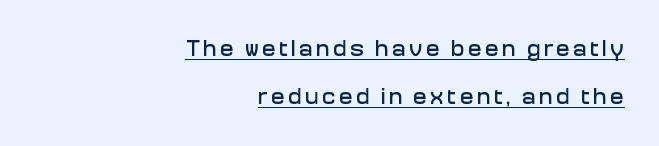
These lines are set flush right with a ragged left edge. Check the space under the baseline: a stroke is drawn there. When letters stand straight like this, we call the style roman or upright. The space between consecutive lines is lavish.
